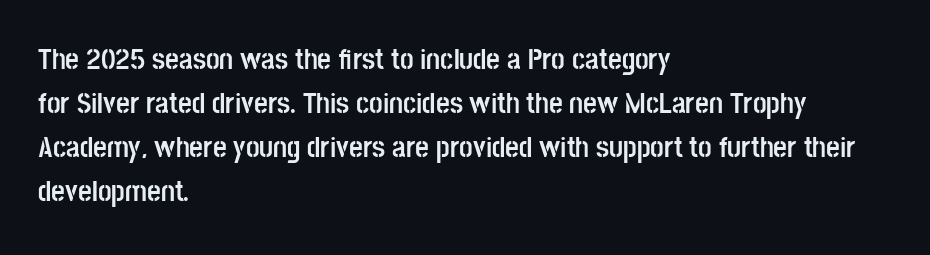
Check where the strokes stop: nothing finishes them off — pure sans. Successive baselines arrive at the customary interval. Decoration check: the copy has no underline. Where is the straight margin? On the left.
